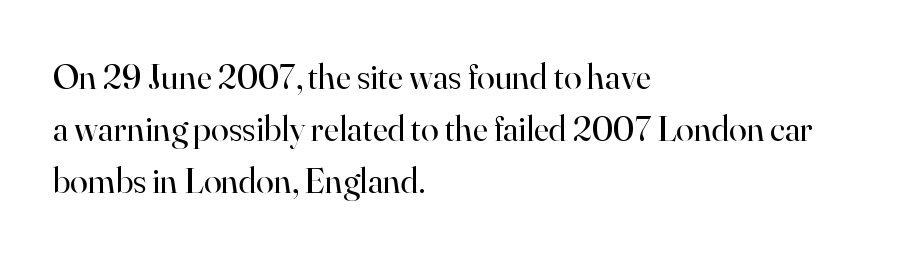
Q: Is the text bold? A: No.
Q: Is the text italic (slanted)? A: No, it is upright.
Q: Is the typeface a serif or a sans-serif typeface? A: Serif.
Q: Is the text underlined? A: No.
Q: How is the paragraph aligned? A: Left-aligned.
Q: Is the spacing between letters normal or unusually wide? A: Normal.
Q: Is the spacing between lines tight, normal or loose? A: Normal.
Q: Width (condensed, normal, or wide)? A: Normal.
Q: Stroke contrast? A: High.
Q: x-height? A: Small.
Q: Monospaced? A: No.
